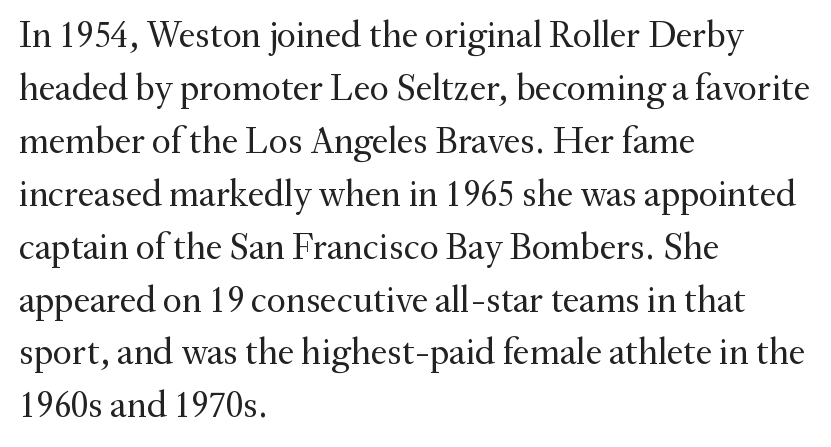
A typesetter would call this proportional, since set widths differ per character. Tracking here is standard; glyphs follow each other at the usual distance. Beneath every word, the page is bare. This is not heavy type; no bold has been used. Quick note: interline space is typical.
